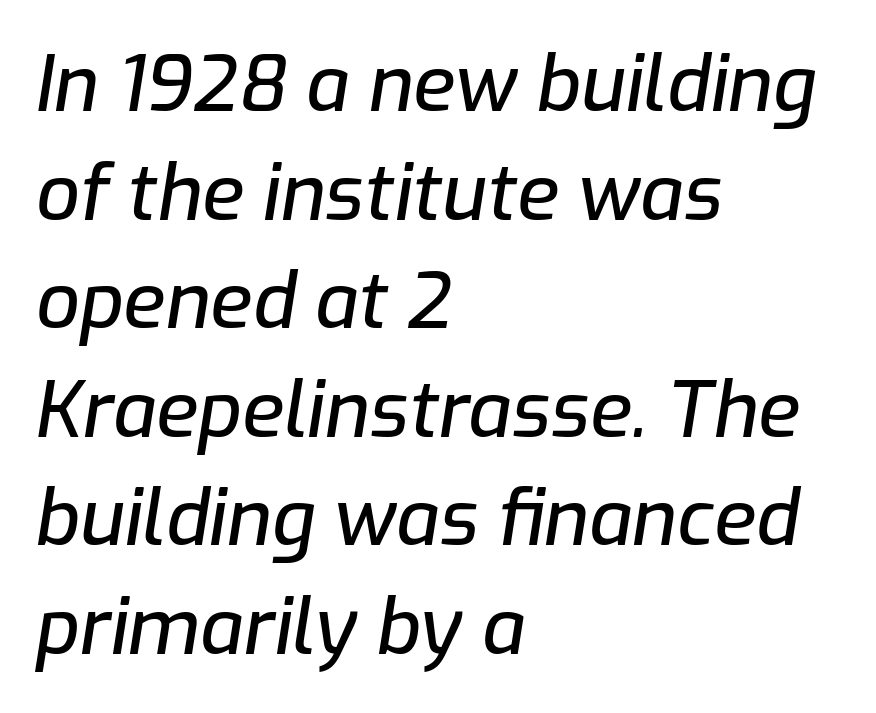
{"italic": "yes", "lean": "right", "slant_degrees": 9, "width": "normal", "stroke_contrast": "low", "x_height": "medium", "monospaced": "no", "underline": "no", "align": "left", "line_spacing": "normal", "line_spacing_ratio": 1.41, "letter_spacing": "normal", "letter_spacing_em": 0.0, "glyph_px": 77}
